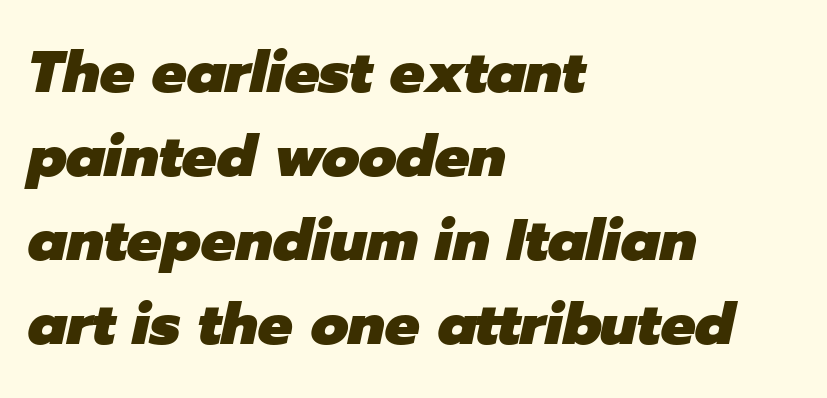
The image shows 58 px heavy type, italic (leaning right); set left-aligned, normal line spacing (1.45x), normal letter spacing, not underlined; low stroke contrast and a medium x-height.
